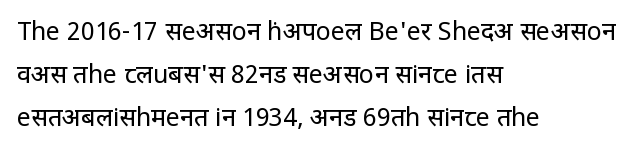
{"italic": "no", "bold": "no", "underline": "no", "align": "left", "line_spacing_ratio": 1.72, "letter_spacing": "normal", "letter_spacing_em": 0.0, "glyph_px": 25}
